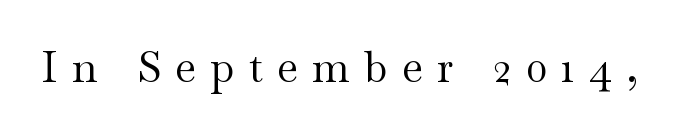
The image shows 43 px regular-weight, wide serif type, upright; set unusually wide letter spacing (+0.33 em), not underlined; medium stroke contrast and a small x-height.
